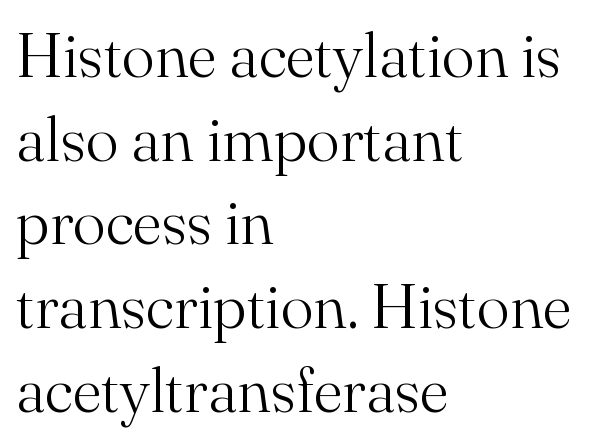
Q: Is the text bold? A: No.
Q: Is the text italic (slanted)? A: No, it is upright.
Q: Is the typeface a serif or a sans-serif typeface? A: Serif.
Q: Is the text underlined? A: No.
Q: How is the paragraph aligned? A: Left-aligned.
Q: Is the spacing between letters normal or unusually wide? A: Normal.
Q: Is the spacing between lines tight, normal or loose? A: Normal.
Q: Width (condensed, normal, or wide)? A: Normal.
Q: Stroke contrast? A: Medium.
Q: x-height? A: Small.
Q: Monospaced? A: No.
